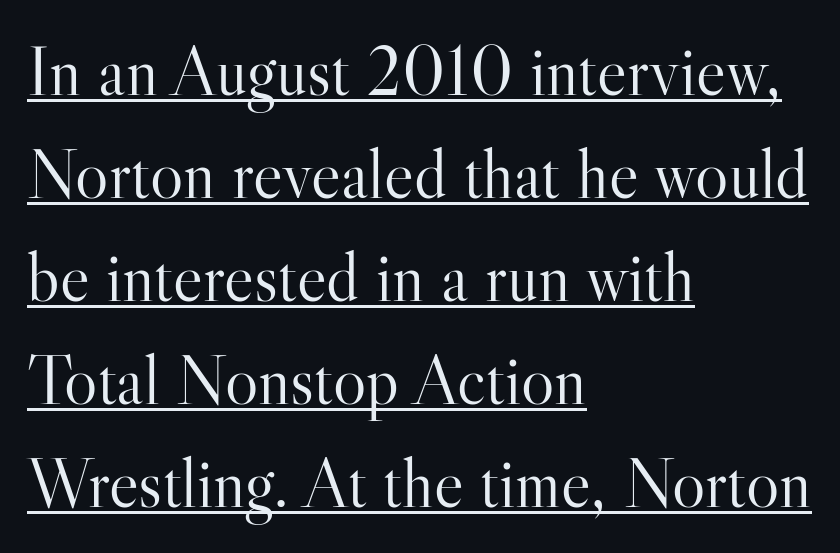
Think of a printed novel: that variable character pitch is what you see here. Reading down the block, your eye returns to a fixed left position each line. A continuous stroke trails under the words, as in a hyperlink. The font sits on the lighter half of the weight spectrum, regular included. Examine the stroke ends and you'll spot serifs. Quick note: not italic, upright.
